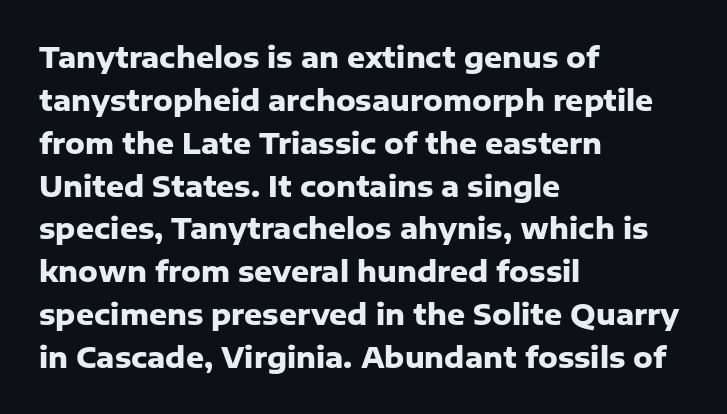
Q: Is the text bold? A: Yes.
Q: Is the text italic (slanted)? A: No, it is upright.
Q: Is the typeface a serif or a sans-serif typeface? A: Sans-serif.
Q: Is the text underlined? A: No.
Q: How is the paragraph aligned? A: Left-aligned.
Q: Is the spacing between letters normal or unusually wide? A: Normal.
Q: Is the spacing between lines tight, normal or loose? A: Normal.
Q: Width (condensed, normal, or wide)? A: Normal.
Q: Stroke contrast? A: Low.
Q: x-height? A: Medium.
Q: Monospaced? A: No.
